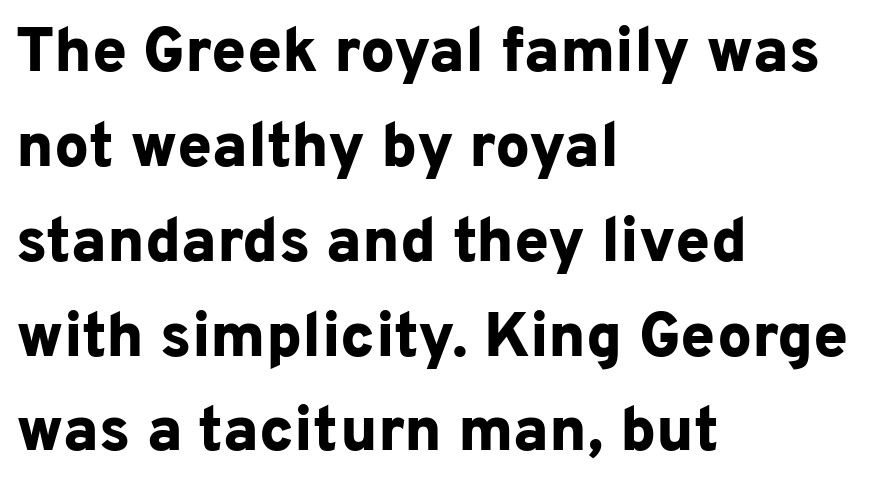
Does the copy run flush right? No — it runs flush left. Regarding leading, the lines here are spaced in the standard way. In terms of letterform style, serifs are entirely absent. When letters stand straight like this, we call the style roman or upright. The space directly below the letters is spotless.
